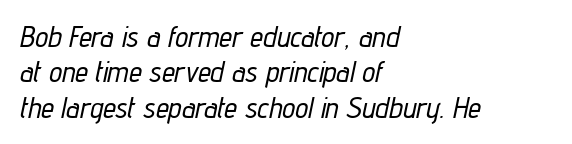
{"italic": "yes", "lean": "right", "slant_degrees": 12, "width": "condensed", "stroke_contrast": "low", "x_height": "medium", "monospaced": "no", "underline": "no", "align": "left", "line_spacing_ratio": 1.22, "letter_spacing": "normal", "letter_spacing_em": 0.0, "glyph_px": 29}
